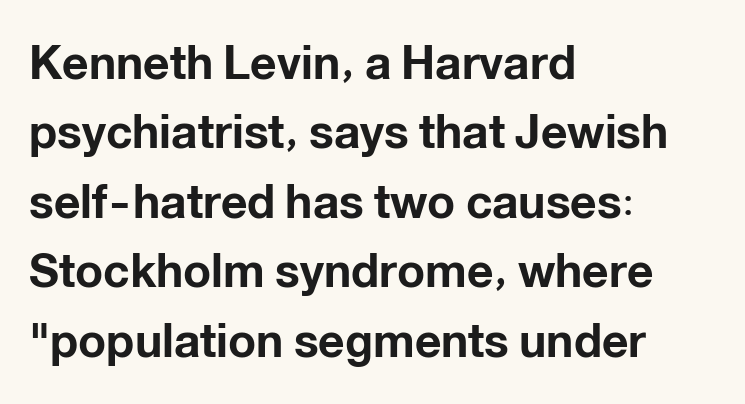
The image shows 46 px bold sans-serif type, upright; set left-aligned, normal line spacing (1.51x), normal letter spacing, not underlined; low stroke contrast and a medium x-height.
